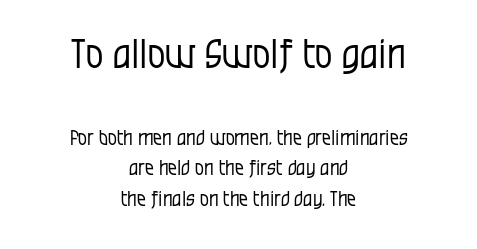
The image shows 39 px regular-weight, condensed sans-serif type, upright; set centered, normal line spacing (1.53x), normal letter spacing, not underlined; the first (top) block is 1.95x larger; low stroke contrast and a large x-height.
